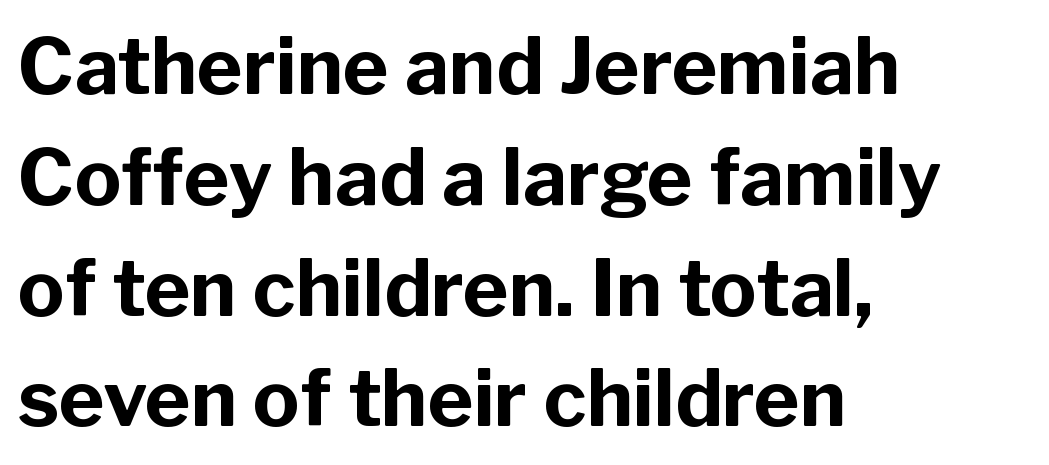
The setting favours the left margin, as ordinary paragraphs usually do. These lines were composed using upright roman letters. The strokes are fattened all the way to bold. Regarding leading, the lines here are spaced in the standard way. You could not count columns in this text — the font is proportionally spaced.
